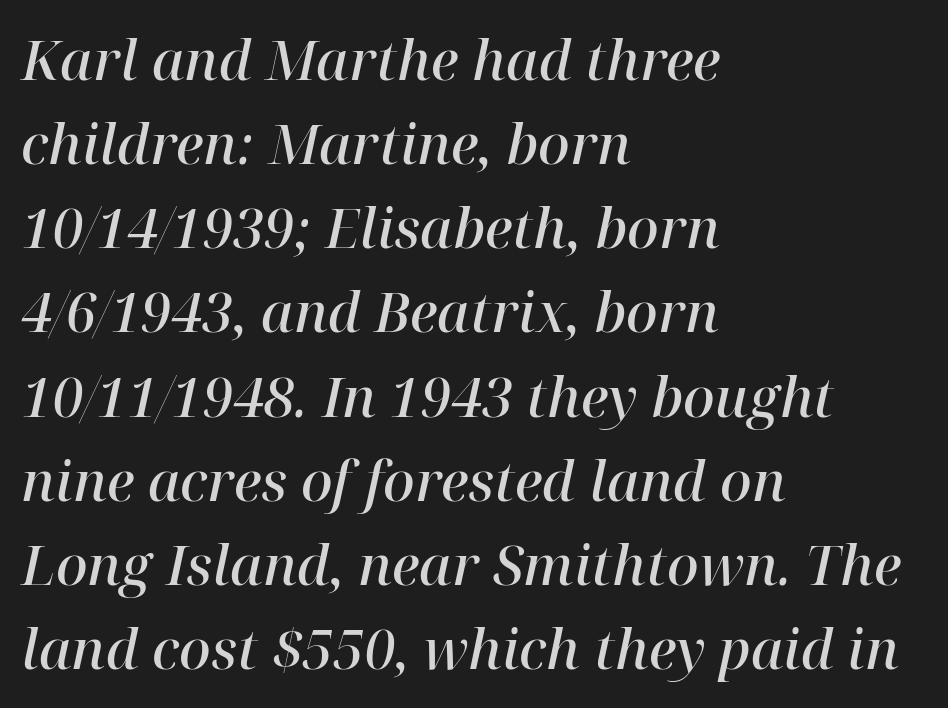
Q: Is the text bold? A: Semi-bold.
Q: Is the text italic (slanted)? A: Yes, it leans right by about 12 degrees.
Q: Is the typeface a serif or a sans-serif typeface? A: Serif.
Q: Is the text underlined? A: No.
Q: How is the paragraph aligned? A: Left-aligned.
Q: Is the spacing between letters normal or unusually wide? A: Normal.
Q: Is the spacing between lines tight, normal or loose? A: Normal.
Q: Width (condensed, normal, or wide)? A: Normal.
Q: Stroke contrast? A: High.
Q: x-height? A: Medium.
Q: Monospaced? A: No.
